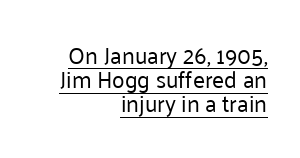
Baseline-to-baseline distance is barely more than the letter height. Stems here are at most as thick as an everyday book face. The type sits square on the baseline with zero lean. Right-aligned paragraph, ragged on the left. The gaps between neighbouring characters are ordinary and unremarkable.
